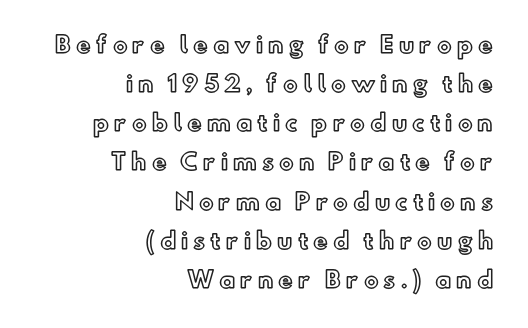
{"italic": "no", "underline": "no", "align": "right", "line_spacing_ratio": 1.78, "letter_spacing": "wide", "letter_spacing_em": 0.23, "glyph_px": 22}
